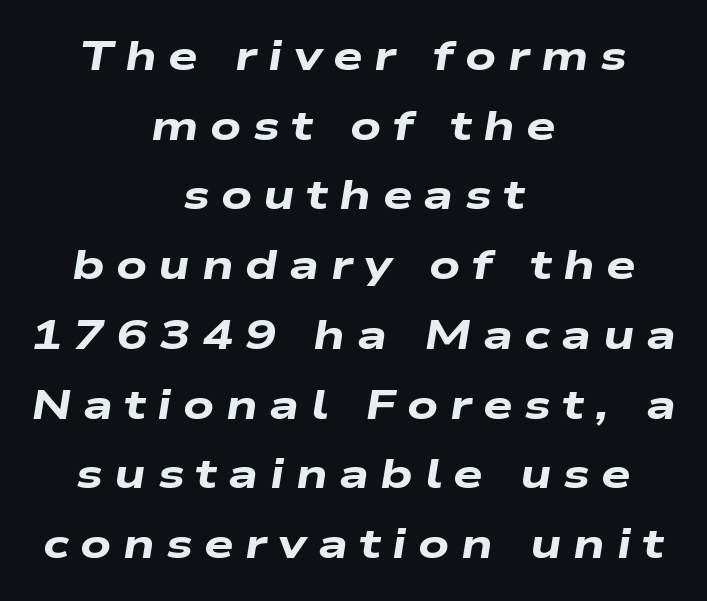
The image shows 42 px heavy, wide type, italic (leaning right); set centered, normal line spacing (1.66x), unusually wide letter spacing (+0.27 em), not underlined; low stroke contrast and a medium x-height.
